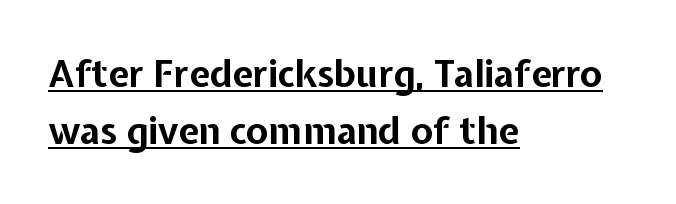
The image shows 37 px bold sans-serif type, upright; set left-aligned, normal line spacing (1.54x), normal letter spacing, underlined; low stroke contrast and a medium x-height.
